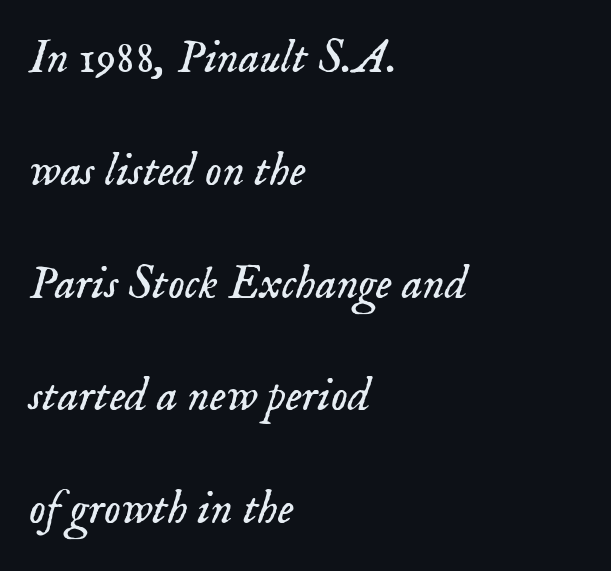
{"serif": "yes", "italic": "yes", "lean": "right", "slant_degrees": 18, "bold": "no", "weight": "light", "width": "normal", "stroke_contrast": "low", "x_height": "small", "monospaced": "no", "underline": "no", "align": "left", "line_spacing": "loose", "line_spacing_ratio": 2.4, "letter_spacing": "normal", "letter_spacing_em": 0.0, "glyph_px": 47}
